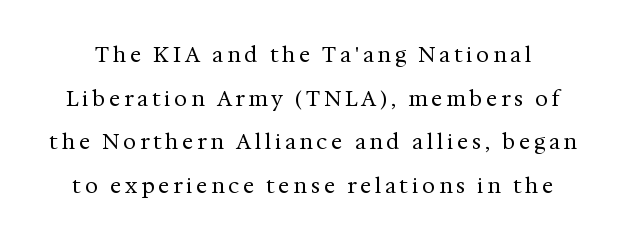
{"italic": "no", "bold": "no", "underline": "no", "line_spacing": "loose", "line_spacing_ratio": 2.08, "glyph_px": 21}
